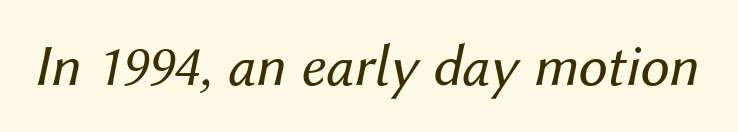
Q: Is the text bold? A: No.
Q: Is the text italic (slanted)? A: Yes, it leans right by about 12 degrees.
Q: Is the text underlined? A: No.
Q: Is the spacing between letters normal or unusually wide? A: Normal.
Q: Width (condensed, normal, or wide)? A: Normal.
Q: Stroke contrast? A: Medium.
Q: x-height? A: Medium.
Q: Monospaced? A: No.
